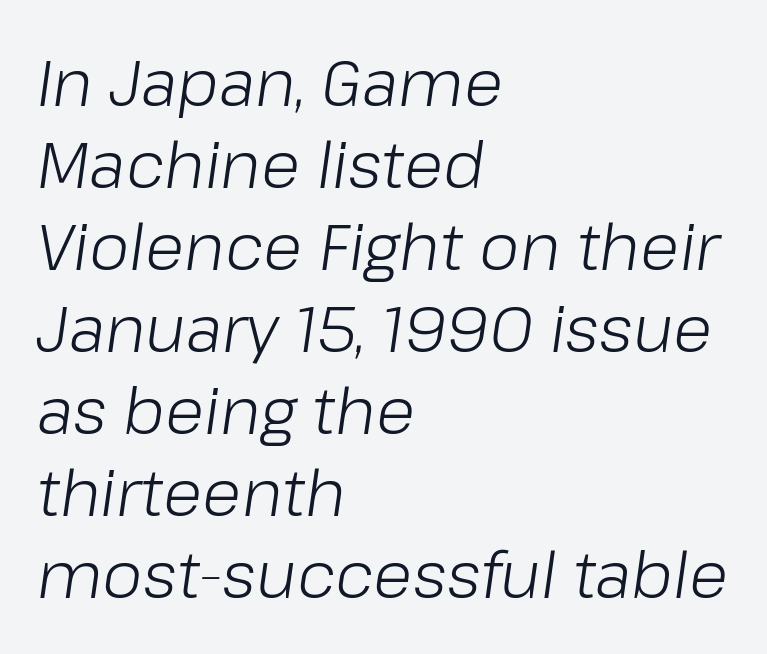
The face used here is rendered with its standard letterfit. The area under the type is left untouched. The font's italic variant was chosen for this text. The letters advance in unequal steps, a hallmark of proportional type.
